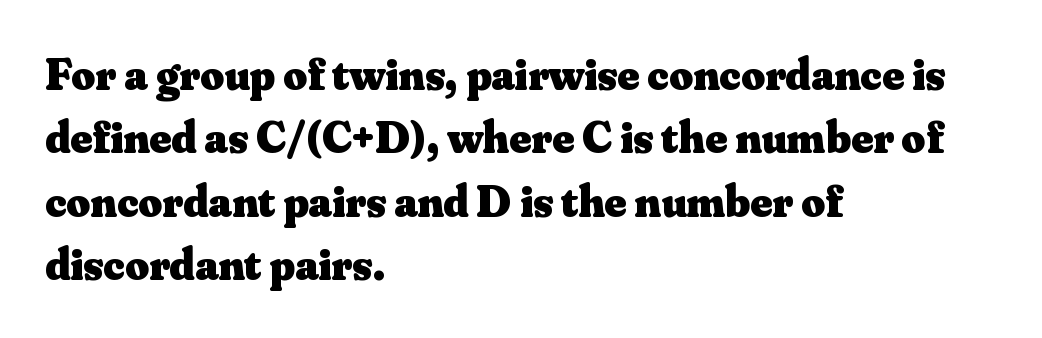
Look at the bottom of the vertical strokes: they flare into serifs here. No extra tracking has been applied to these lines. Note the varied advance widths — an 'i' is clearly narrower than an 'm'. The lines in this sample share a left origin and differ only in where they stop. Each new line begins a customary step beneath the previous one. Set as a true bold cut, around the 700 mark.
